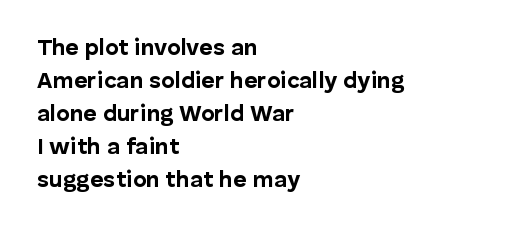
The gaps between neighbouring characters are ordinary and unremarkable. A dark, heavy texture on the line: the type is bold. Leftover space on each line is placed entirely after the last word. Reading down the column, the eye jumps a familiar distance to each next line. This is the regular roman posture of the typeface.
